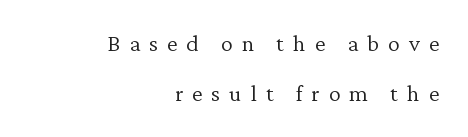
{"italic": "no", "bold": "no", "underline": "no", "align": "right", "line_spacing": "loose", "line_spacing_ratio": 2.1, "letter_spacing": "wide", "letter_spacing_em": 0.37, "glyph_px": 24}
